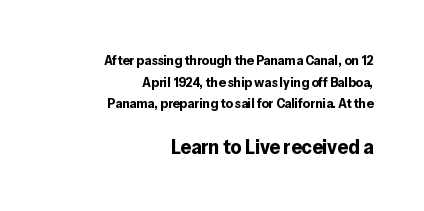
The image shows 21 px bold type, upright; set right-aligned, normal line spacing (1.55x), normal letter spacing, not underlined; the second (bottom) block is 1.5x larger.
